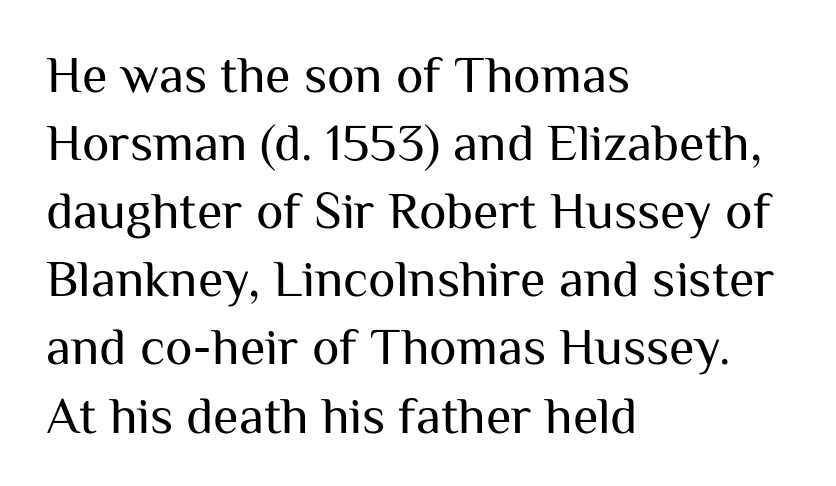
The image shows 52 px regular-weight sans-serif type, upright; set left-aligned, normal line spacing (1.31x), normal letter spacing, not underlined; medium stroke contrast and a medium x-height.
